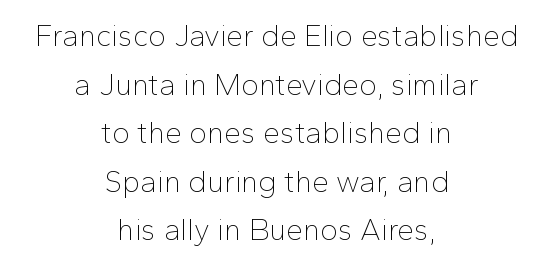
Q: Is the text bold? A: No.
Q: Is the text italic (slanted)? A: No, it is upright.
Q: Is the typeface a serif or a sans-serif typeface? A: Sans-serif.
Q: Is the text underlined? A: No.
Q: How is the paragraph aligned? A: Centered.
Q: Is the spacing between letters normal or unusually wide? A: Normal.
Q: Is the spacing between lines tight, normal or loose? A: Normal.
Q: Width (condensed, normal, or wide)? A: Normal.
Q: Stroke contrast? A: Low.
Q: x-height? A: Medium.
Q: Monospaced? A: No.
